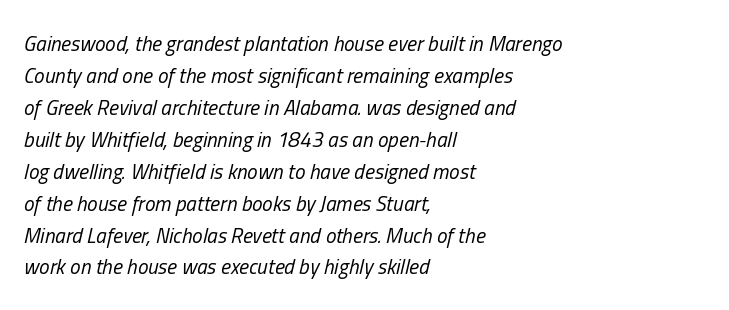
The string is rendered with underlining switched off. The face looks like a standard text weight, possibly lighter. Compared with a centered layout, this one pins lines to the left instead. How are the letters spaced? Ordinarily, with no added tracking. Normally led — the rows are evenly, conventionally spaced.
